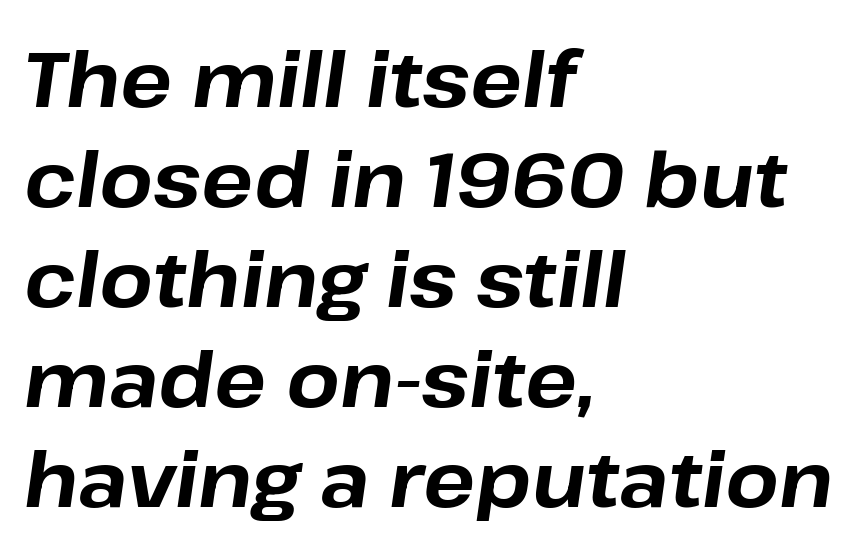
Q: Is the text bold? A: Yes.
Q: Is the text italic (slanted)? A: Yes, it leans right by about 8 degrees.
Q: Is the text underlined? A: No.
Q: How is the paragraph aligned? A: Left-aligned.
Q: Is the spacing between letters normal or unusually wide? A: Normal.
Q: Is the spacing between lines tight, normal or loose? A: Normal.
Q: Width (condensed, normal, or wide)? A: Normal.
Q: Stroke contrast? A: Low.
Q: x-height? A: Medium.
Q: Monospaced? A: No.
